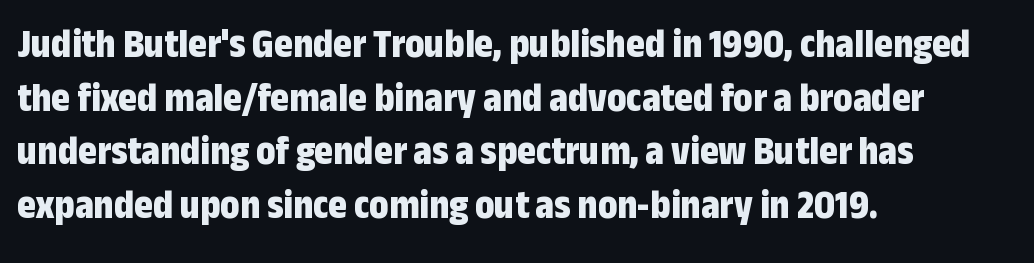
The image shows 40 px bold, condensed sans-serif type, upright; set left-aligned, normal line spacing (1.34x), normal letter spacing, not underlined; low stroke contrast and a medium x-height.
